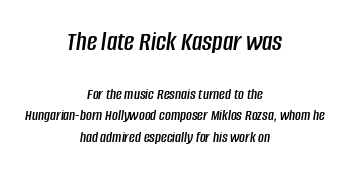
Slanted lettering throughout. These lines sit exactly where default settings would place them. The rendering keeps characters at their native spacing. Horizontally, the lines are justified to the midpoint only. Do the characters align in a grid? No, the font is proportional. The gap between lines stays unmarked.
